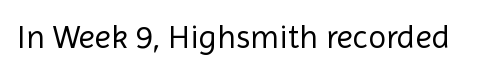
The image shows 33 px regular-weight sans-serif type, upright; set normal letter spacing, not underlined; a medium x-height.
